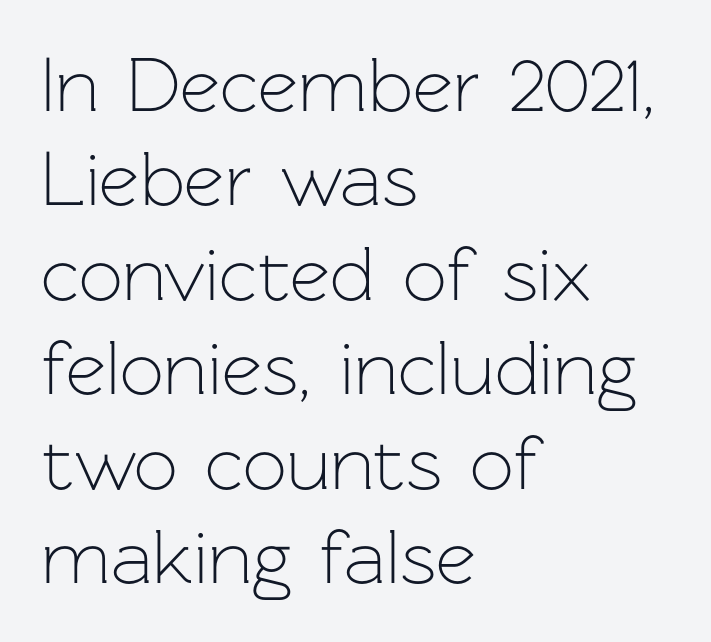
Q: Is the text bold? A: No.
Q: Is the text italic (slanted)? A: No, it is upright.
Q: Is the typeface a serif or a sans-serif typeface? A: Sans-serif.
Q: Is the text underlined? A: No.
Q: How is the paragraph aligned? A: Left-aligned.
Q: Is the spacing between letters normal or unusually wide? A: Normal.
Q: Width (condensed, normal, or wide)? A: Normal.
Q: Stroke contrast? A: Low.
Q: x-height? A: Medium.
Q: Monospaced? A: No.
